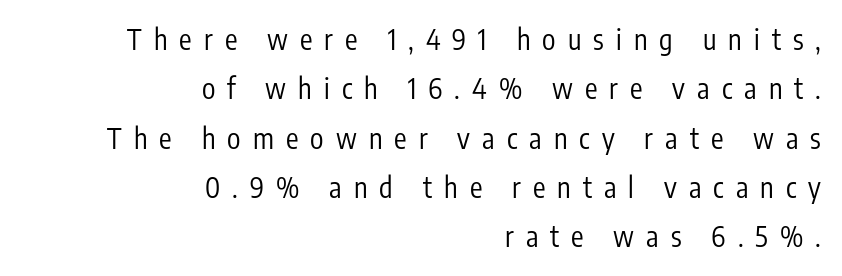
{"serif": "no", "italic": "no", "bold": "no", "weight": "regular", "width": "condensed", "stroke_contrast": "low", "x_height": "medium", "monospaced": "no", "underline": "no", "align": "right", "line_spacing_ratio": 1.76, "letter_spacing": "wide", "letter_spacing_em": 0.43, "glyph_px": 28}
